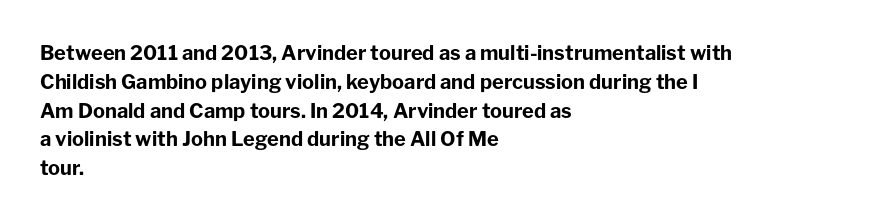
{"italic": "no", "bold": "yes", "underline": "no", "align": "left", "line_spacing": "normal", "line_spacing_ratio": 1.44, "letter_spacing": "normal", "letter_spacing_em": 0.0, "glyph_px": 20}
